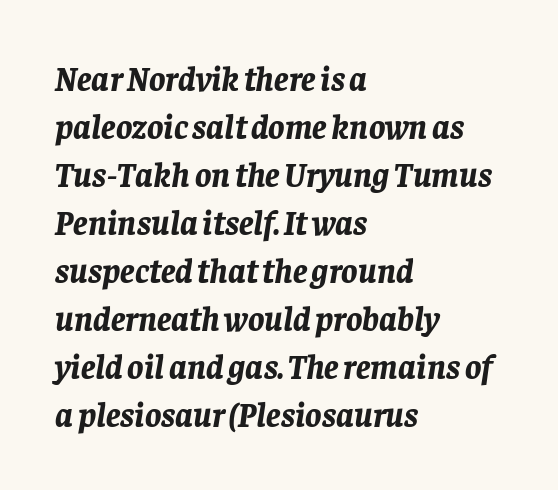
The image shows 34 px bold type, italic (leaning right); set left-aligned, normal line spacing (1.41x), normal letter spacing, not underlined; low stroke contrast and a large x-height.
